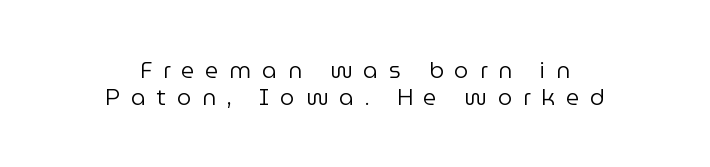
The image shows 23 px text type, upright; set centered, line spacing 1.16x, unusually wide letter spacing (+0.47 em), not underlined.
